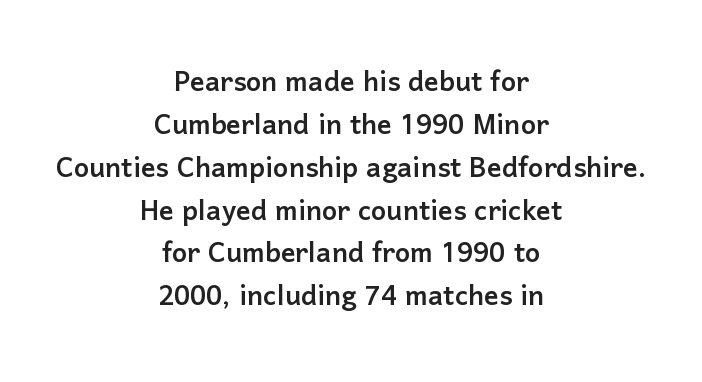
Q: Is the text italic (slanted)? A: No, it is upright.
Q: Is the typeface a serif or a sans-serif typeface? A: Sans-serif.
Q: Is the text underlined? A: No.
Q: How is the paragraph aligned? A: Centered.
Q: Is the spacing between letters normal or unusually wide? A: Normal.
Q: Width (condensed, normal, or wide)? A: Normal.
Q: Stroke contrast? A: Low.
Q: x-height? A: Medium.
Q: Monospaced? A: No.
